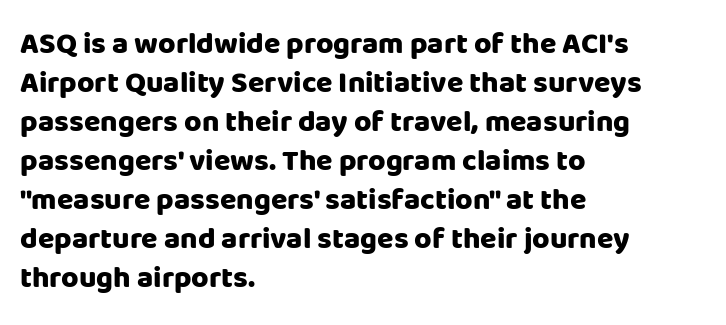
{"serif": "no", "italic": "no", "bold": "yes", "weight": "heavy", "width": "normal", "stroke_contrast": "low", "x_height": "large", "monospaced": "no", "underline": "no", "align": "left", "line_spacing": "normal", "line_spacing_ratio": 1.3, "letter_spacing": "normal", "letter_spacing_em": 0.0, "glyph_px": 30}
